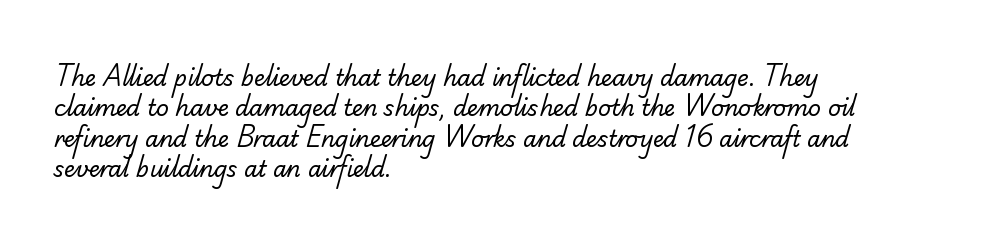
{"bold": "no", "underline": "no", "align": "left", "line_spacing": "normal", "line_spacing_ratio": 1.38, "letter_spacing": "normal", "letter_spacing_em": 0.0, "glyph_px": 22}
